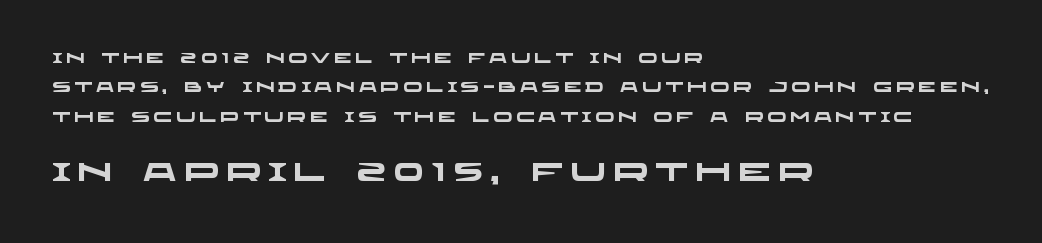
If you drew a ruler down the left edge, every line would touch it. Stroke thickness is high; the sample reads as a true bold. You could only call the tracking loose — the letters float apart. Has an underline been added? It has not. In terms of leading, this rendering errs on the spacious side. The second block has been scaled up relative to the first.
